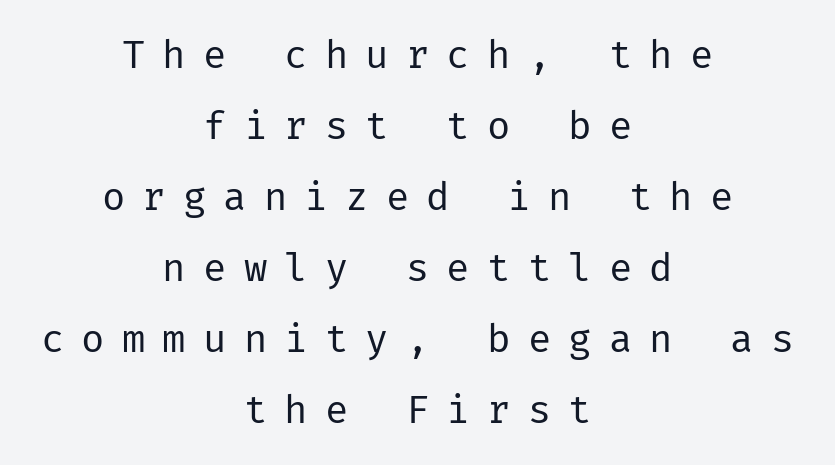
Q: Is the text bold? A: No.
Q: Is the text italic (slanted)? A: No, it is upright.
Q: Is the typeface a serif or a sans-serif typeface? A: Sans-serif.
Q: Is the text underlined? A: No.
Q: How is the paragraph aligned? A: Centered.
Q: Is the spacing between letters normal or unusually wide? A: Unusually wide.
Q: Width (condensed, normal, or wide)? A: Normal.
Q: Stroke contrast? A: Low.
Q: x-height? A: Medium.
